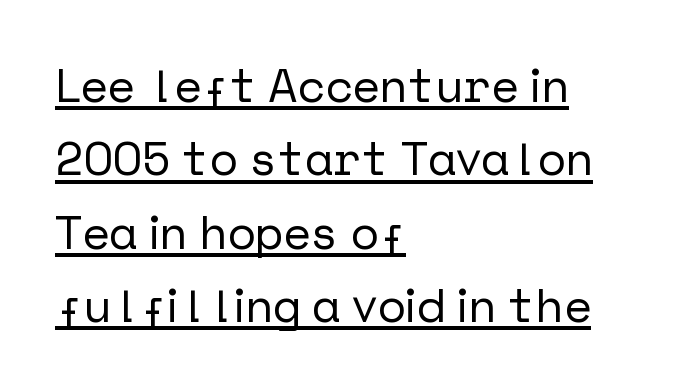
One glance says typical: line gaps are just what's usual. Caption: multi-line text, flush left, ragged right. The rendering shows plain stroke endings on the letterforms — a sans-serif design. Looks like someone drew a line under every word here. This sample uses plain, unmodified letter spacing.
